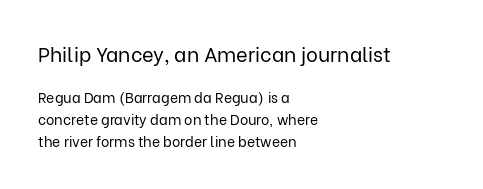
{"italic": "no", "bold": "no", "underline": "no", "align": "left", "line_spacing": "normal", "line_spacing_ratio": 1.58, "letter_spacing": "normal", "letter_spacing_em": 0.0, "larger_block": "first", "size_ratio": 1.43, "glyph_px": 20}
